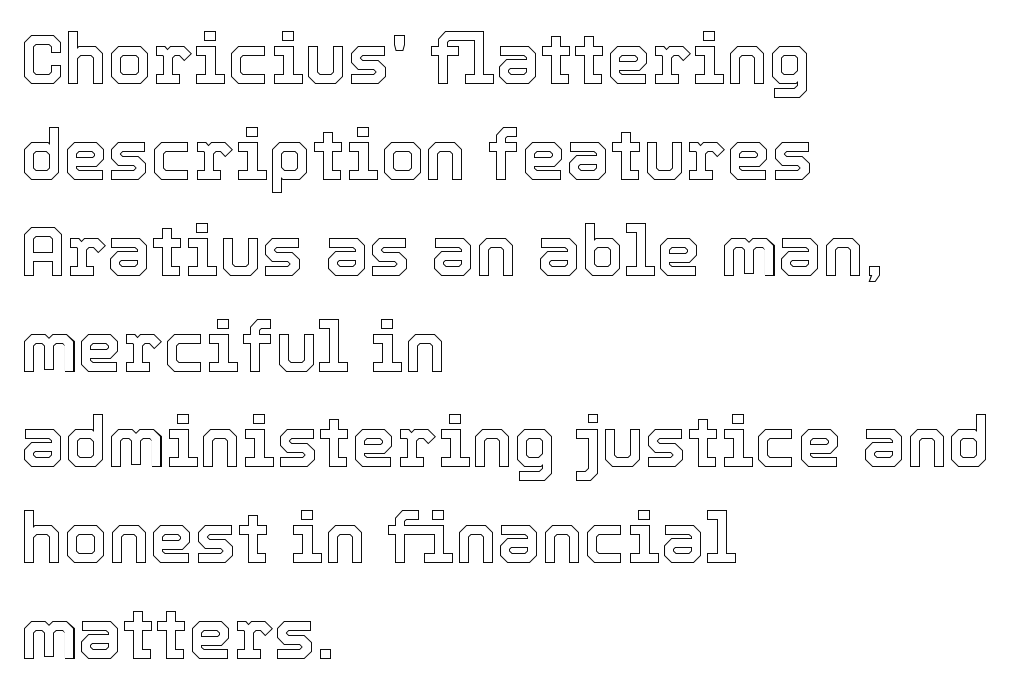
The image shows 71 px text type, upright; set left-aligned, normal line spacing (1.35x), normal letter spacing, not underlined; a medium x-height.
